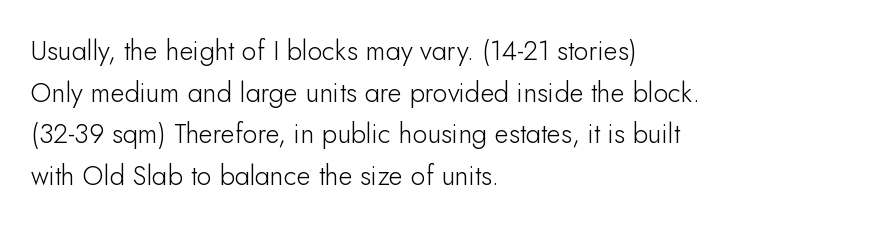
This sample uses an upright cut, with every glyph sitting square on the baseline. Lines of text with bare space underneath. The setting favours the left margin, as ordinary paragraphs usually do. Leading: standard. The typesetting does not lean heavy: it is not bold. You could call the tracking neutral — neither tight nor loose.
